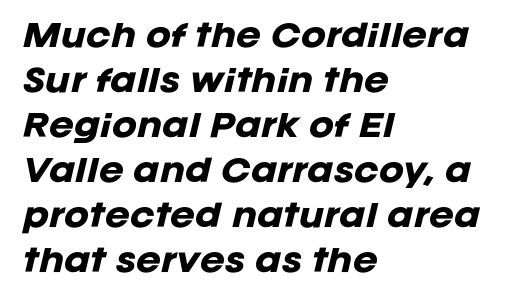
Q: Is the text bold? A: Yes.
Q: Is the text italic (slanted)? A: Yes, it leans right by about 12 degrees.
Q: Is the text underlined? A: No.
Q: How is the paragraph aligned? A: Left-aligned.
Q: Is the spacing between letters normal or unusually wide? A: Normal.
Q: Is the spacing between lines tight, normal or loose? A: Normal.
Q: Width (condensed, normal, or wide)? A: Normal.
Q: Stroke contrast? A: Low.
Q: x-height? A: Large.
Q: Monospaced? A: No.
